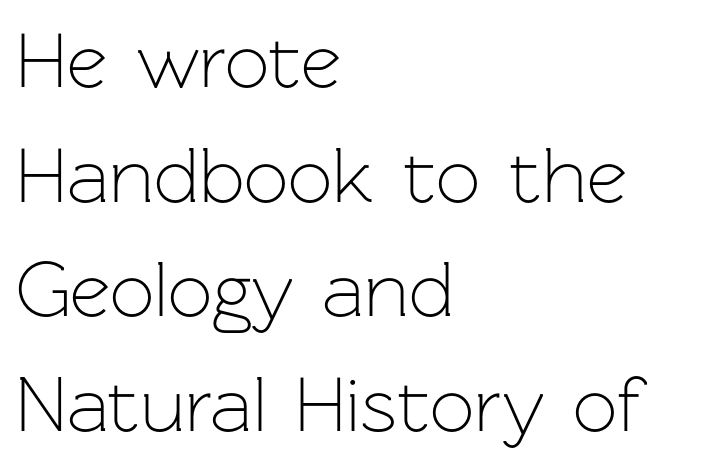
The image shows 79 px light sans-serif type, upright; set left-aligned, normal line spacing (1.45x), normal letter spacing, not underlined; low stroke contrast and a medium x-height.
